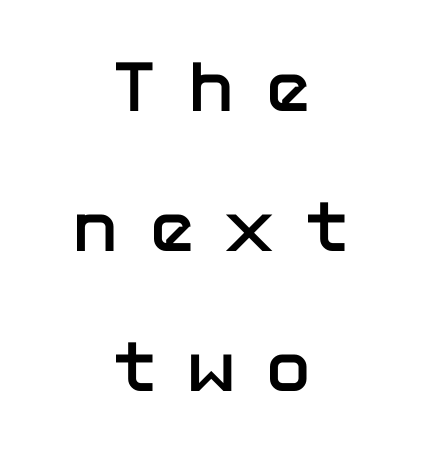
The image shows 73 px semibold sans-serif type, upright; set centered, loose line spacing (1.92x), unusually wide letter spacing (+0.39 em), not underlined; low stroke contrast and a medium x-height.
